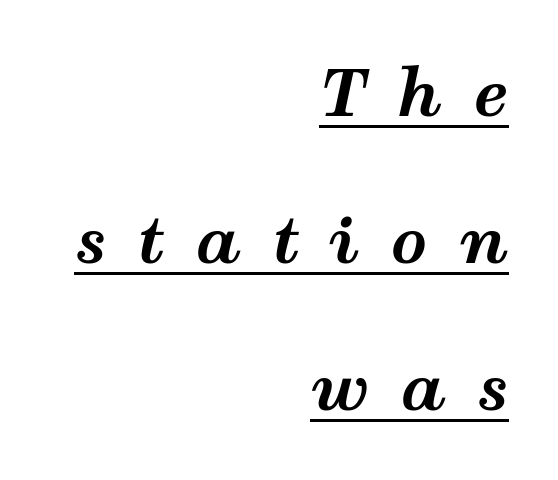
Beneath each row of characters lies a ruled line. Character widths vary here, with narrow letters taking less room than wide ones. Horizontal bands of white between lines are thick stripes. Tall strokes in this sample are angled rather than plumb.
